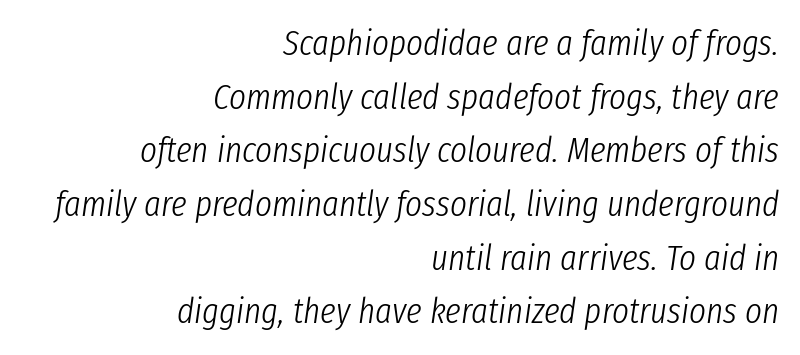
{"italic": "yes", "lean": "right", "slant_degrees": 8, "bold": "no", "weight": "light", "width": "condensed", "stroke_contrast": "low", "x_height": "medium", "monospaced": "no", "underline": "no", "align": "right", "line_spacing": "normal", "line_spacing_ratio": 1.49, "letter_spacing": "normal", "letter_spacing_em": 0.0, "glyph_px": 36}
